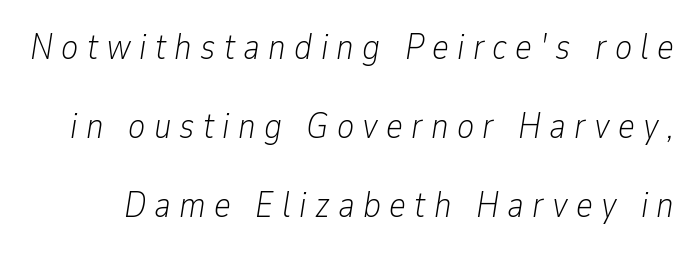
{"italic": "yes", "lean": "right", "slant_degrees": 9, "bold": "no", "weight": "light", "width": "condensed", "stroke_contrast": "low", "x_height": "medium", "monospaced": "no", "underline": "no", "line_spacing": "loose", "line_spacing_ratio": 2.2, "letter_spacing": "wide", "letter_spacing_em": 0.23, "glyph_px": 36}
